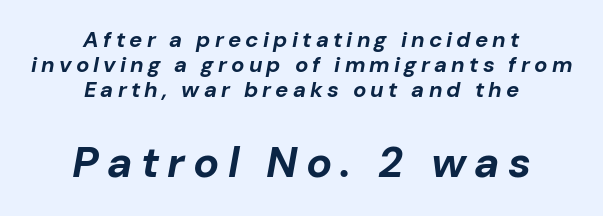
How would I describe the line gaps? Narrow and economical. Designer's note — italics engaged. A student would notice the bottom passage is typeset larger than what precedes it. Character widths vary here, with narrow letters taking less room than wide ones. Does the copy run flush right? No — it is centered line by line. In terms of weight, the rendering is a true, heavy bold.
